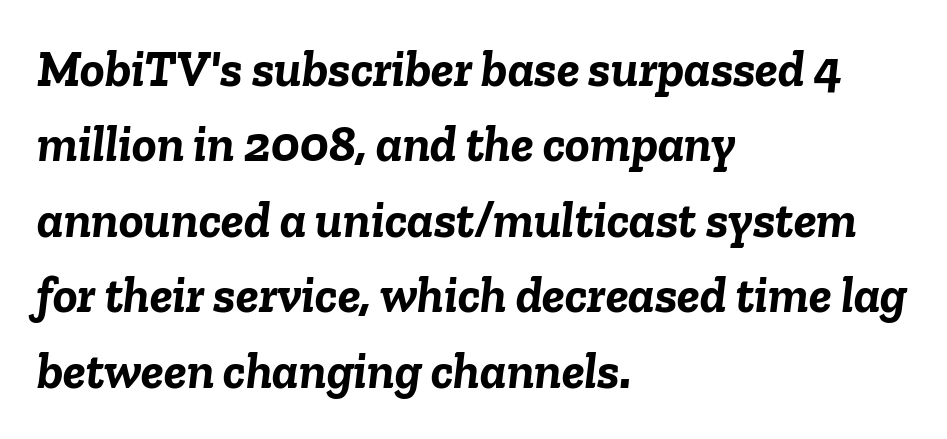
Q: Is the text bold? A: Yes.
Q: Is the text italic (slanted)? A: Yes, it leans right by about 6 degrees.
Q: Is the text underlined? A: No.
Q: How is the paragraph aligned? A: Left-aligned.
Q: Is the spacing between letters normal or unusually wide? A: Normal.
Q: Is the spacing between lines tight, normal or loose? A: Normal.
Q: Width (condensed, normal, or wide)? A: Normal.
Q: Stroke contrast? A: Low.
Q: x-height? A: Medium.
Q: Monospaced? A: No.
